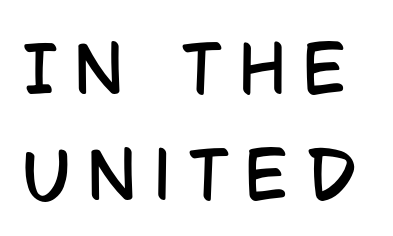
{"serif": "no", "italic": "no", "width": "condensed", "stroke_contrast": "low", "x_height": "large", "monospaced": "no", "underline": "no", "line_spacing": "normal", "line_spacing_ratio": 1.65, "letter_spacing": "wide", "letter_spacing_em": 0.28, "glyph_px": 64}
